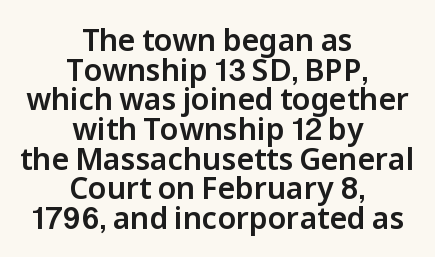
The image shows 30 px sans-serif type, upright; set centered, tight line spacing (0.99x), normal letter spacing, not underlined; low stroke contrast and a medium x-height.
